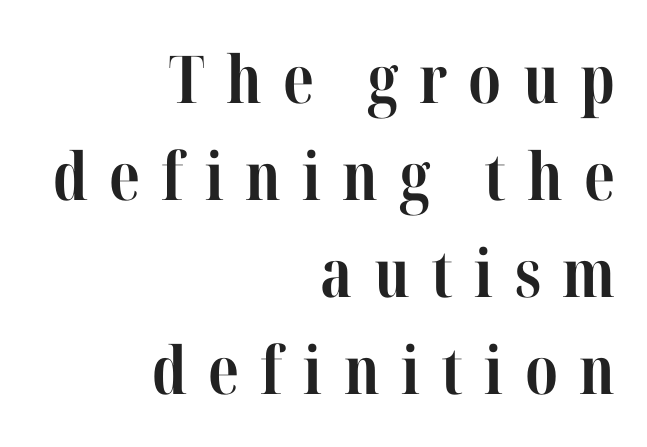
A typesetter would call this heavily tracked-out type. The rendering anchors every line to the right-hand side. The passage shown is not underscored anywhere. Looks like regular typesetting: each glyph gets only the width it needs. This is the regular roman posture of the typeface.
